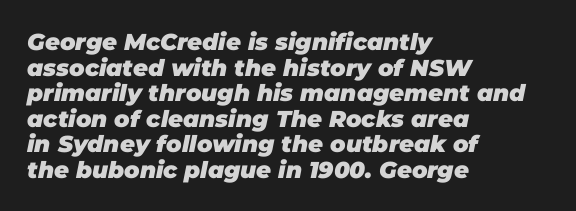
{"italic": "yes", "lean": "right", "slant_degrees": 11, "bold": "yes", "underline": "no", "align": "left", "line_spacing": "tight", "line_spacing_ratio": 1.11, "letter_spacing": "normal", "letter_spacing_em": 0.0, "glyph_px": 23}
